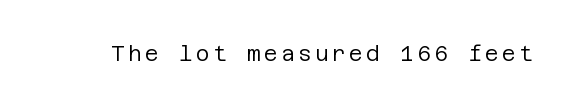
The image shows 21 px text type, upright; set not underlined.
